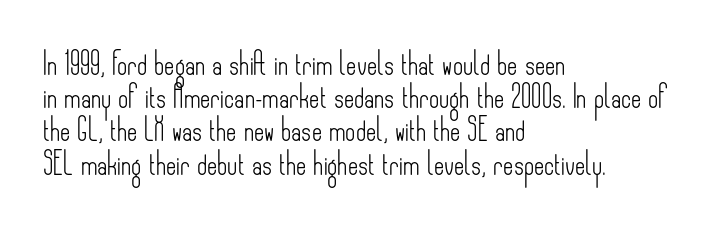
The image shows 22 px text type, upright; set left-aligned, normal line spacing (1.51x), normal letter spacing, not underlined.
